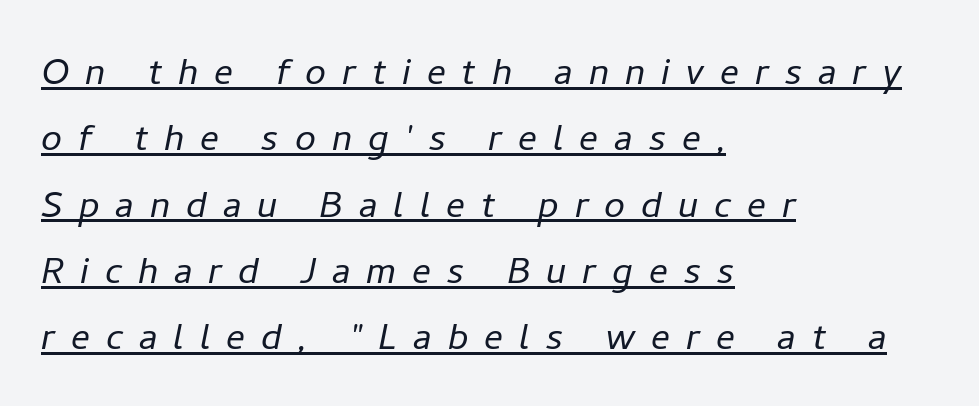
The image shows 47 px light type, italic (leaning right); set left-aligned, normal line spacing (1.41x), unusually wide letter spacing (+0.34 em), underlined; low stroke contrast and a medium x-height.
